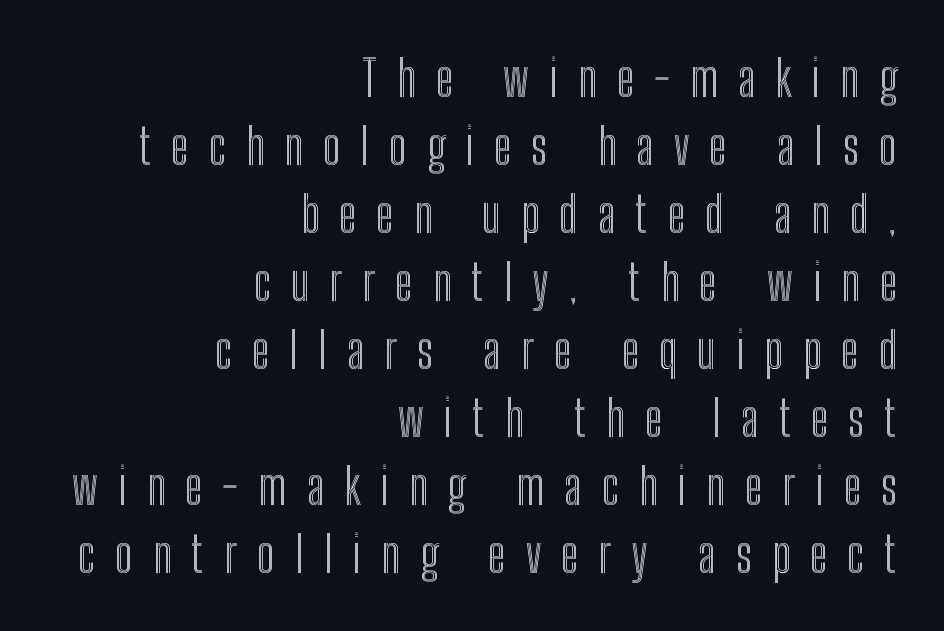
The image shows 50 px condensed type, upright; set right-aligned, normal line spacing (1.36x), unusually wide letter spacing (+0.4 em), not underlined; a medium x-height.
